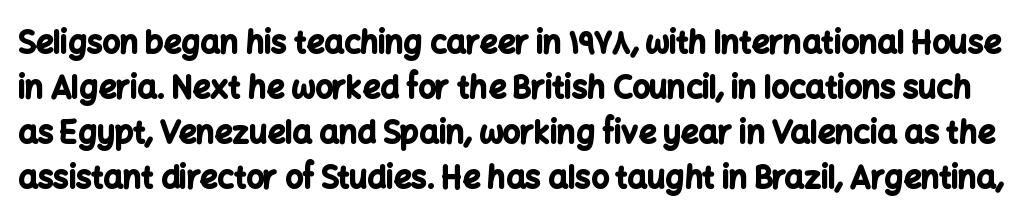
Does extra space separate the letters? No, they use regular spacing. Bare-footed words on every line. The typesetting leans heavy: a genuine bold. Look at the bottom of the vertical strokes: they stop flat, with no serifs. Evenly set lines give the paragraph a standard silhouette. Looks like regular typesetting: each glyph gets only the width it needs.
